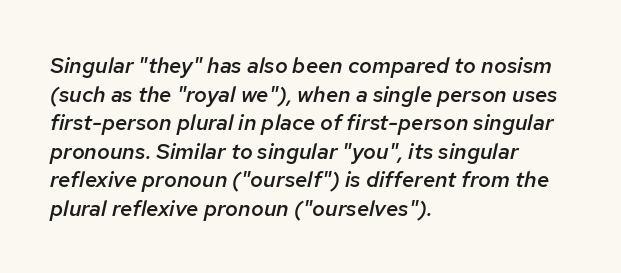
The area under the type is left untouched. Compared with typical paragraphs, the rows here are spaced about the same. This sample is left-justified, so line endings fall wherever the words run out. The lettering tilts uniformly, giving the passage an italic look. The horizontal fit of the characters is conventional and even. The characters look somewhat weighty, a semibold short of true bold.
